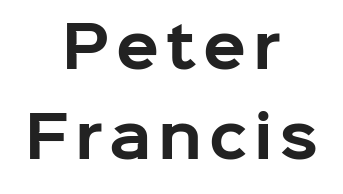
Q: Is the text bold? A: Yes.
Q: Is the text italic (slanted)? A: No, it is upright.
Q: Is the typeface a serif or a sans-serif typeface? A: Sans-serif.
Q: Is the text underlined? A: No.
Q: How is the paragraph aligned? A: Centered.
Q: Is the spacing between lines tight, normal or loose? A: Normal.
Q: Width (condensed, normal, or wide)? A: Normal.
Q: Stroke contrast? A: Low.
Q: x-height? A: Medium.
Q: Monospaced? A: No.
